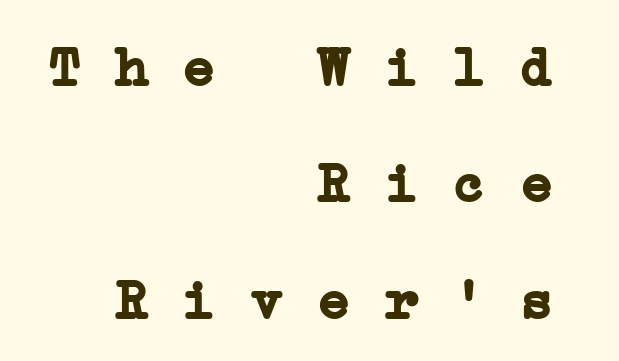
The image shows 56 px semibold, wide serif type, monospaced; set right-aligned, loose line spacing (2.08x), normal letter spacing, not underlined; low stroke contrast and a medium x-height.
